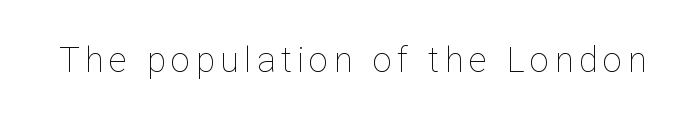
{"italic": "no", "bold": "no", "weight": "thin", "width": "normal", "stroke_contrast": "low", "x_height": "medium", "monospaced": "no", "underline": "no", "glyph_px": 35}
